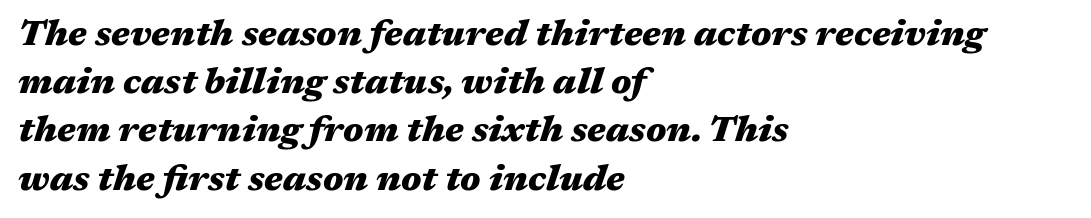
The image shows 36 px heavy, wide type, italic (leaning right); set left-aligned, normal line spacing (1.34x), normal letter spacing, not underlined; medium stroke contrast and a medium x-height.
